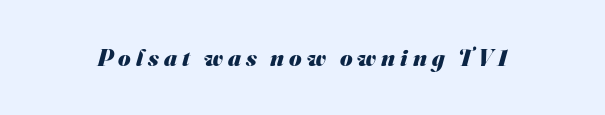
{"bold": "yes", "underline": "no", "letter_spacing": "wide", "letter_spacing_em": 0.21, "glyph_px": 24}
